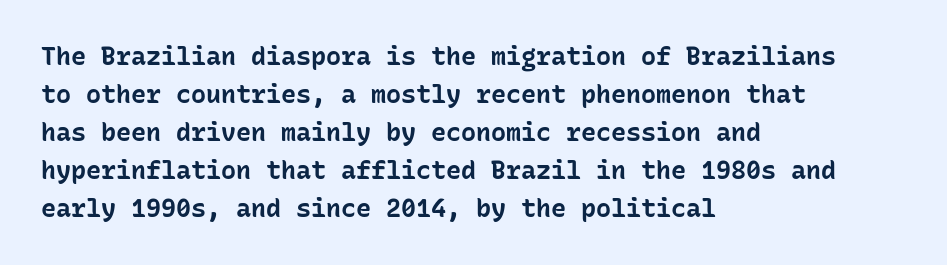
Q: Is the text bold? A: Yes.
Q: Is the text italic (slanted)? A: No, it is upright.
Q: Is the text underlined? A: No.
Q: How is the paragraph aligned? A: Left-aligned.
Q: Is the spacing between letters normal or unusually wide? A: Normal.
Q: Is the spacing between lines tight, normal or loose? A: Normal.
